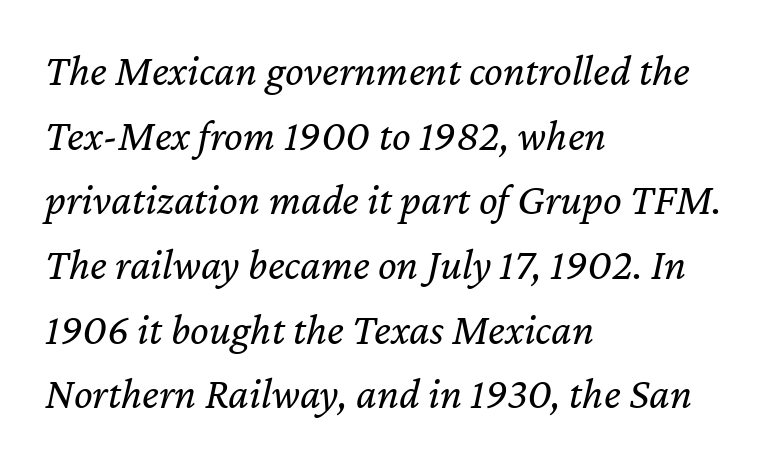
The image shows 44 px regular-weight type, italic (leaning right); set left-aligned, normal line spacing (1.47x), normal letter spacing, not underlined; low stroke contrast and a medium x-height.
